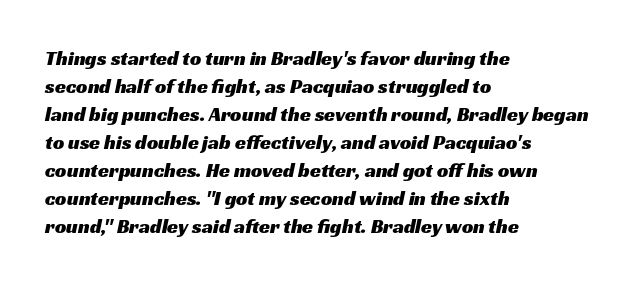
Q: Is the text underlined? A: No.
Q: How is the paragraph aligned? A: Left-aligned.
Q: Is the spacing between letters normal or unusually wide? A: Normal.
Q: Is the spacing between lines tight, normal or loose? A: Normal.
